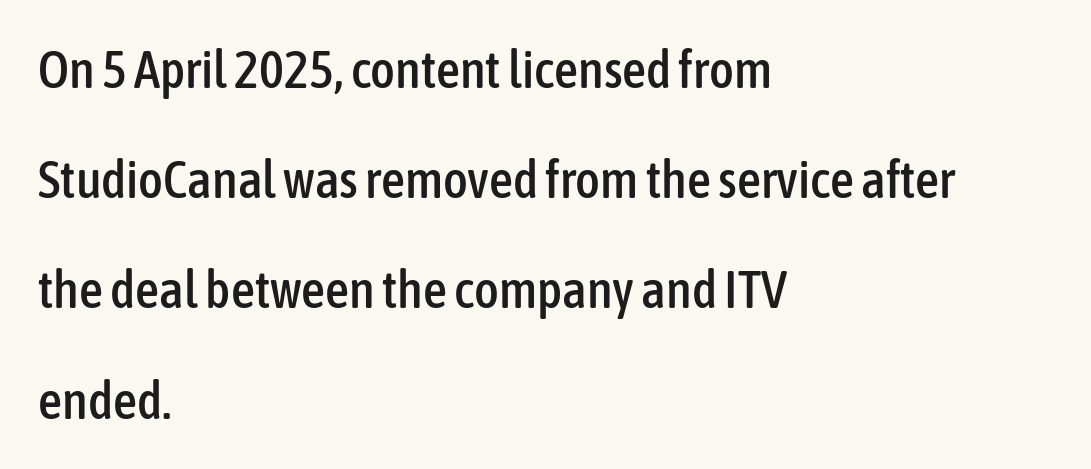
Where is the straight margin? On the left. This is roman type, the default non-slanted kind. Short note: letters normally spaced. Each letter's strokes conclude bluntly, with no projecting serifs. Character widths vary here, with narrow letters taking less room than wide ones.
